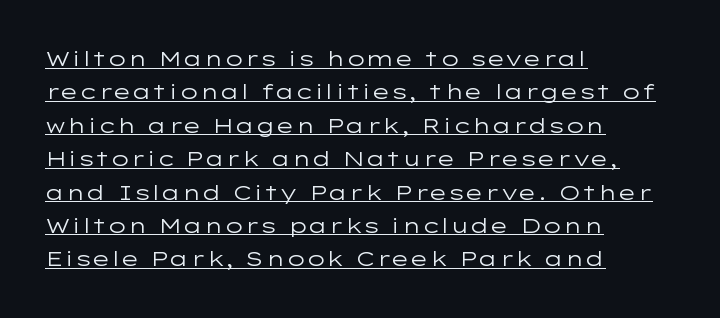
Notice how the stems are strictly vertical — no italics here. Does the leading feel generous? No, just average. How are the letters spaced? Ordinarily, with no added tracking. Is the block centered? No — it sits flush against the left margin.
